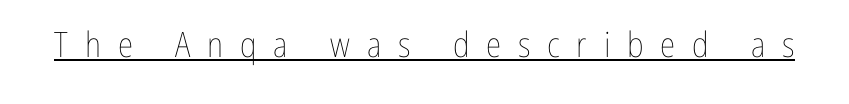
Do the letters lean? They stand straight. Proportional: the letters do not fall into vertical columns. Does extra space separate the letters? Yes, quite a lot of it. The weight tops out at a normal text grade. Is there an underline? Yes — a line sits under the letters.
